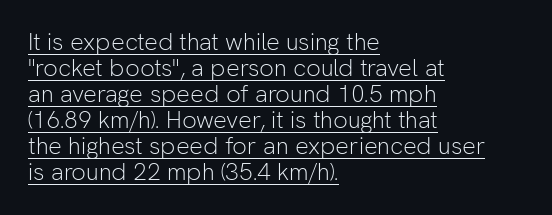
Q: Is the text bold? A: No.
Q: Is the text italic (slanted)? A: No, it is upright.
Q: Is the text underlined? A: Yes.
Q: How is the paragraph aligned? A: Left-aligned.
Q: Is the spacing between letters normal or unusually wide? A: Normal.
Q: Is the spacing between lines tight, normal or loose? A: Tight.
